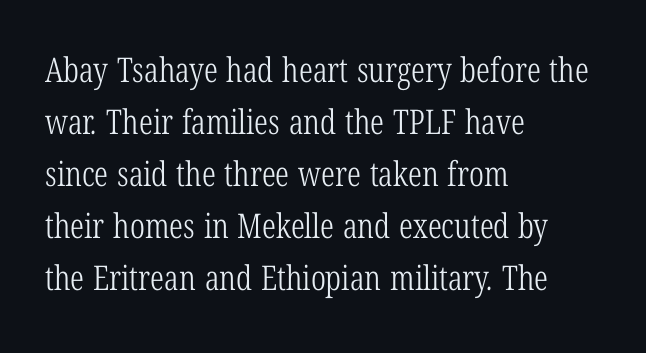
Q: Is the text bold? A: No.
Q: Is the typeface a serif or a sans-serif typeface? A: Serif.
Q: Is the text underlined? A: No.
Q: How is the paragraph aligned? A: Left-aligned.
Q: Is the spacing between letters normal or unusually wide? A: Normal.
Q: Is the spacing between lines tight, normal or loose? A: Normal.
Q: Width (condensed, normal, or wide)? A: Condensed.
Q: Stroke contrast? A: Low.
Q: x-height? A: Medium.
Q: Monospaced? A: No.
